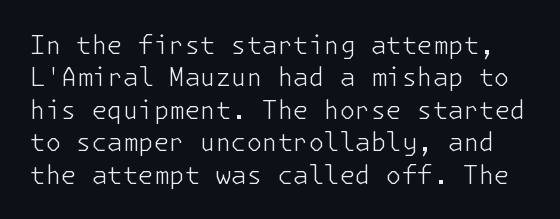
The image shows 25 px text type, upright; set normal line spacing (1.3x), normal letter spacing, not underlined.
